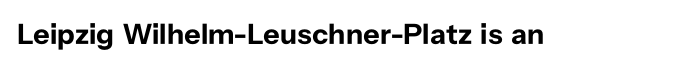
Q: Is the text bold? A: Yes.
Q: Is the text italic (slanted)? A: No, it is upright.
Q: Is the typeface a serif or a sans-serif typeface? A: Sans-serif.
Q: Is the text underlined? A: No.
Q: Is the spacing between letters normal or unusually wide? A: Normal.
Q: Width (condensed, normal, or wide)? A: Normal.
Q: Stroke contrast? A: Low.
Q: x-height? A: Medium.
Q: Monospaced? A: No.
